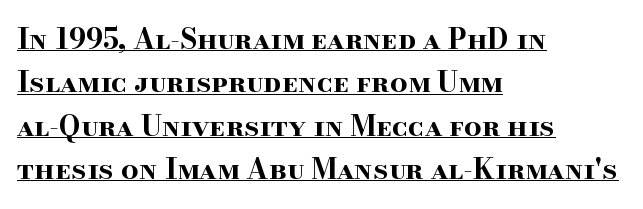
Q: Is the text bold? A: Yes.
Q: Is the text italic (slanted)? A: No, it is upright.
Q: Is the typeface a serif or a sans-serif typeface? A: Serif.
Q: Is the text underlined? A: Yes.
Q: How is the paragraph aligned? A: Left-aligned.
Q: Is the spacing between letters normal or unusually wide? A: Normal.
Q: Is the spacing between lines tight, normal or loose? A: Normal.
Q: Width (condensed, normal, or wide)? A: Wide.
Q: Stroke contrast? A: High.
Q: x-height? A: Small.
Q: Monospaced? A: No.
